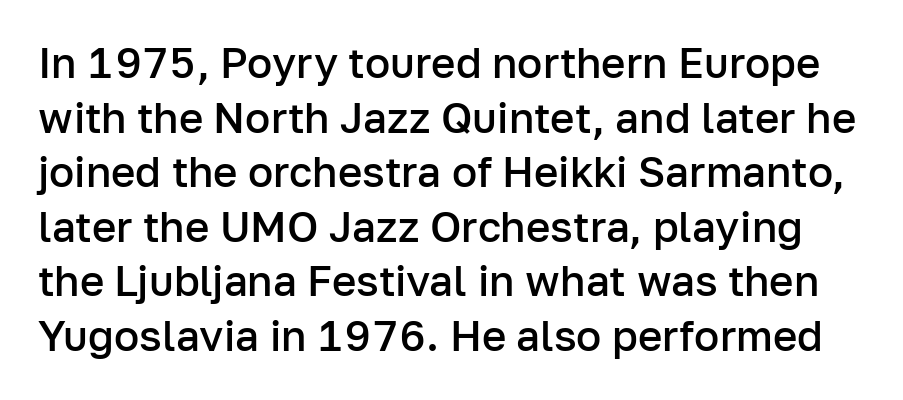
{"serif": "no", "italic": "no", "bold": "semi", "weight": "semibold", "width": "normal", "stroke_contrast": "low", "x_height": "medium", "monospaced": "no", "underline": "no", "line_spacing": "normal", "line_spacing_ratio": 1.3, "letter_spacing": "normal", "letter_spacing_em": 0.0, "glyph_px": 42}
